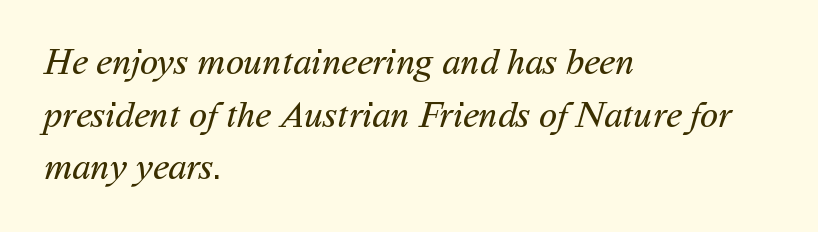
Stem width sits at or under what a default text font uses. In terms of letterform style, serifs are entirely absent. The gap between lines stays unmarked. Line spacing here is normal. The letters advance in unequal steps, a hallmark of proportional type. Where is the straight margin? On the left.
